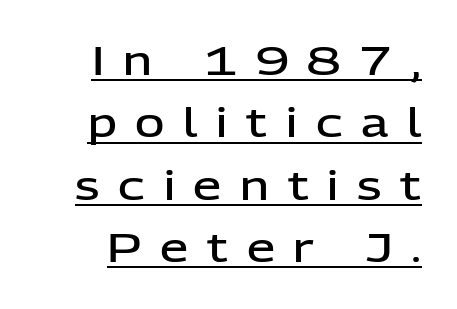
The tracking jumps out immediately: characters are airy and widely separated. Is there much room between lines? A standard amount, neither cramped nor airy. In terms of letterform style, serifs are entirely absent. Compared with undecorated copy, this sample adds a rule below the words. The font is running at a semibold setting, under full bold.
